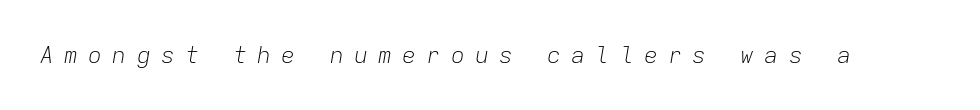
A typesetter would mark this as italic. No letter is thick-stroked: the sample isn't bold. The tracking reads as deliberately expanded to a designer's eye. Nobody drew a line under any word here.
